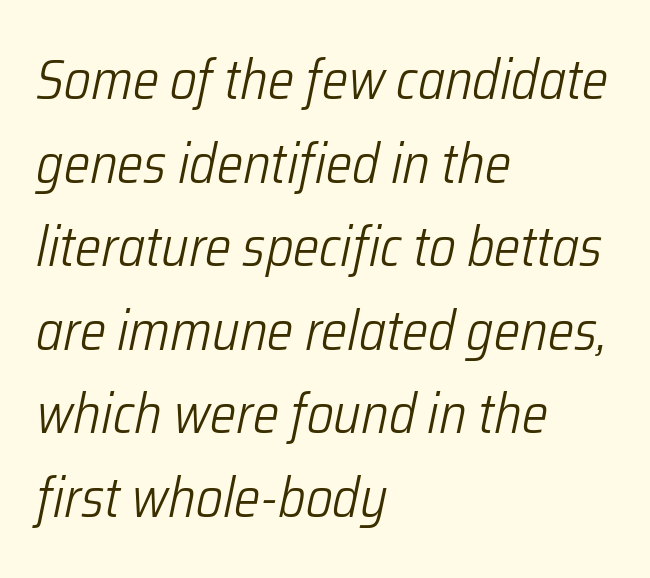
Q: Is the text bold? A: No.
Q: Is the text italic (slanted)? A: Yes, it leans right by about 12 degrees.
Q: Is the text underlined? A: No.
Q: How is the paragraph aligned? A: Left-aligned.
Q: Is the spacing between letters normal or unusually wide? A: Normal.
Q: Is the spacing between lines tight, normal or loose? A: Normal.
Q: Width (condensed, normal, or wide)? A: Condensed.
Q: Stroke contrast? A: Low.
Q: x-height? A: Medium.
Q: Monospaced? A: No.
